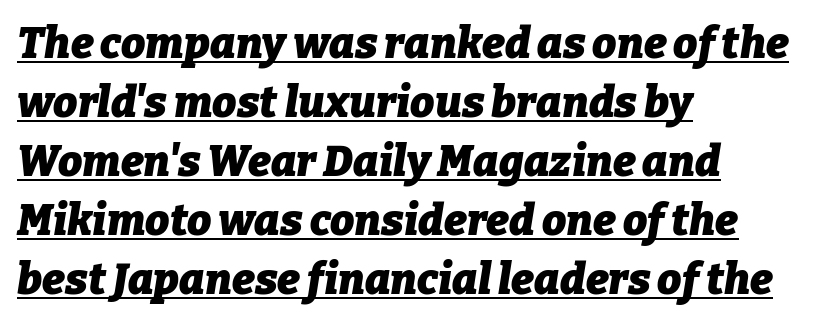
Designer's note — italics engaged. The paragraph has a hard left edge and a soft right edge. Is there an underline? Yes — a line sits under the letters. The horizontal fit of the characters is conventional and even.
